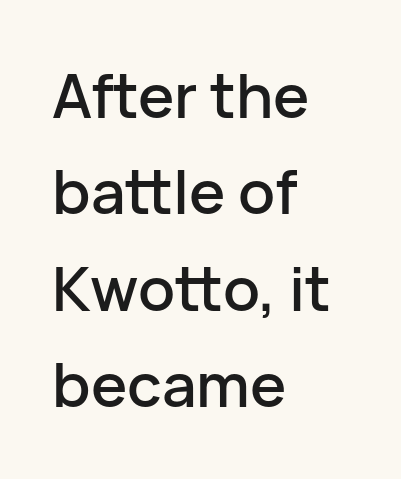
Q: Is the text italic (slanted)? A: No, it is upright.
Q: Is the typeface a serif or a sans-serif typeface? A: Sans-serif.
Q: Is the text underlined? A: No.
Q: How is the paragraph aligned? A: Left-aligned.
Q: Is the spacing between letters normal or unusually wide? A: Normal.
Q: Is the spacing between lines tight, normal or loose? A: Normal.
Q: Width (condensed, normal, or wide)? A: Normal.
Q: Stroke contrast? A: Low.
Q: x-height? A: Medium.
Q: Monospaced? A: No.
